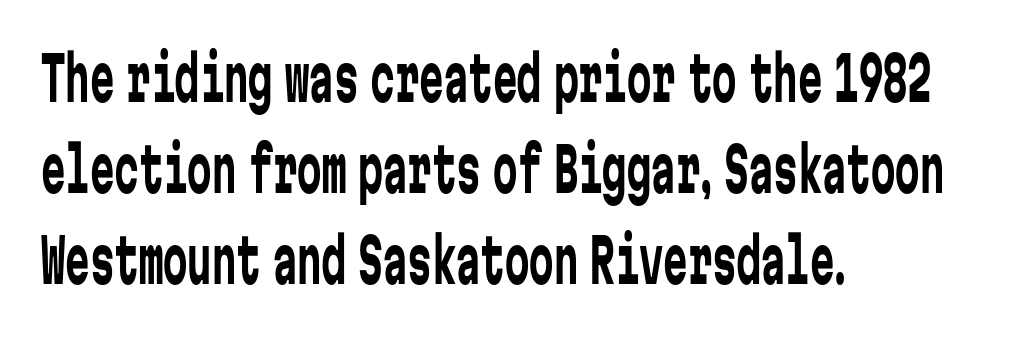
Q: Is the text bold? A: No.
Q: Is the text italic (slanted)? A: No, it is upright.
Q: Is the typeface a serif or a sans-serif typeface? A: Sans-serif.
Q: Is the text underlined? A: No.
Q: How is the paragraph aligned? A: Left-aligned.
Q: Is the spacing between letters normal or unusually wide? A: Normal.
Q: Is the spacing between lines tight, normal or loose? A: Normal.
Q: Width (condensed, normal, or wide)? A: Condensed.
Q: Stroke contrast? A: Low.
Q: x-height? A: Medium.
Q: Monospaced? A: Yes.
